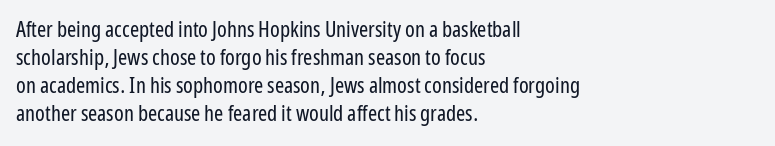
{"italic": "no", "bold": "no", "underline": "no", "align": "left", "line_spacing": "normal", "line_spacing_ratio": 1.27, "letter_spacing": "normal", "letter_spacing_em": 0.0, "glyph_px": 22}
